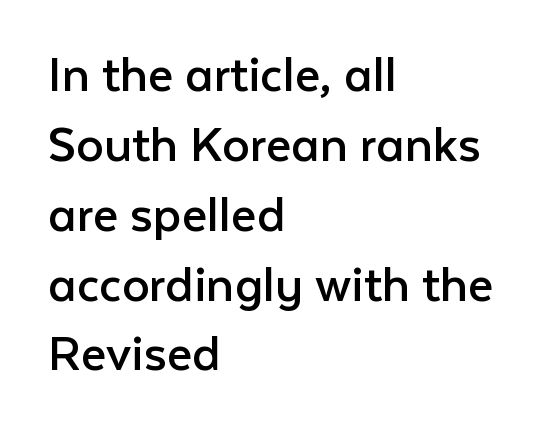
The image shows 55 px regular-weight sans-serif type, upright; set left-aligned, normal line spacing (1.27x), normal letter spacing, not underlined; low stroke contrast and a medium x-height.
